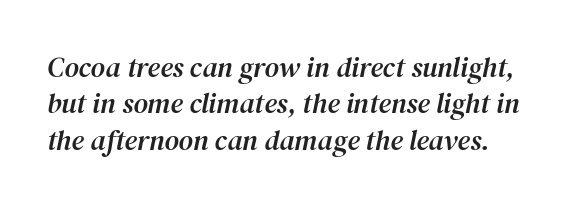
{"serif": "yes", "italic": "yes", "lean": "right", "slant_degrees": 12, "width": "normal", "stroke_contrast": "medium", "x_height": "medium", "monospaced": "no", "underline": "no", "line_spacing": "normal", "line_spacing_ratio": 1.3, "letter_spacing": "normal", "letter_spacing_em": 0.0, "glyph_px": 28}
